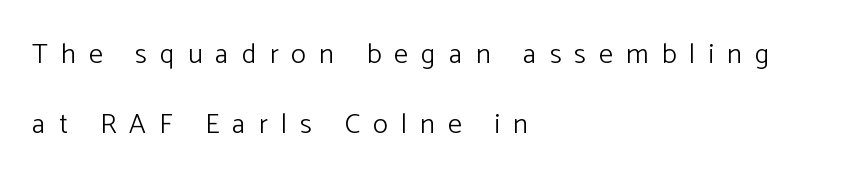
Serif or sans? Sans — the stroke terminals are bare. Compared with a typical body face, this is equally light or lighter still. The letters advance in unequal steps, a hallmark of proportional type. Is there much room between lines? Yes — plenty of vertical air separates them. The lettering holds an erect, upright posture throughout. Every row of glyphs begins at an identical x-position on the left.
